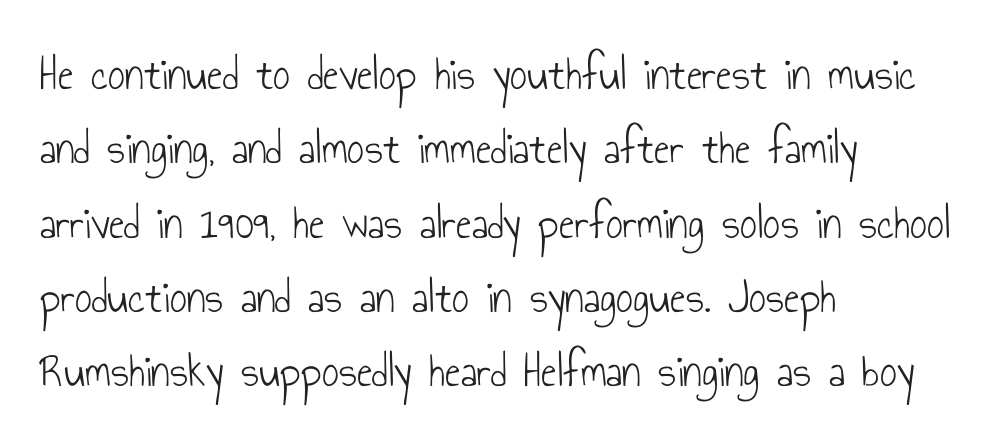
Baseline-to-baseline distance is the conventional proportion of letter height. In CSS terms this would be text-align: left. The face used here is a sans, in the tradition of grotesques and geometrics. The line texture is even and compact thanks to regular tracking.
